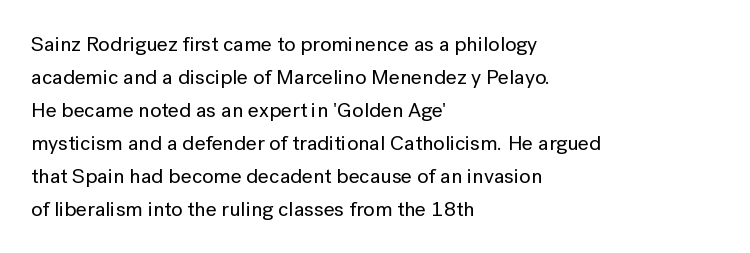
Do the letters lean? They stand straight. You could call the tracking neutral — neither tight nor loose. The passage shown is not underscored anywhere. The ragged edge is on the right, which tells us the setting is flush left. Students, observe: this is what conventionally led text looks like.
